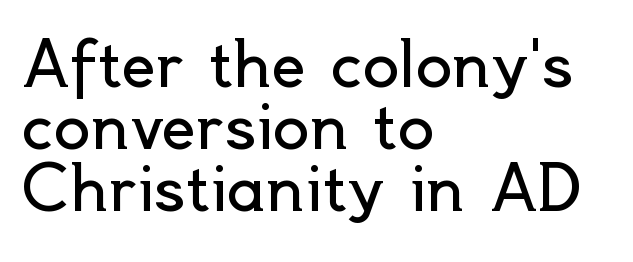
{"serif": "no", "italic": "no", "bold": "no", "weight": "regular", "width": "normal", "x_height": "small", "monospaced": "no", "underline": "no", "align": "left", "line_spacing": "tight", "line_spacing_ratio": 1.02, "letter_spacing": "normal", "letter_spacing_em": 0.0, "glyph_px": 61}
